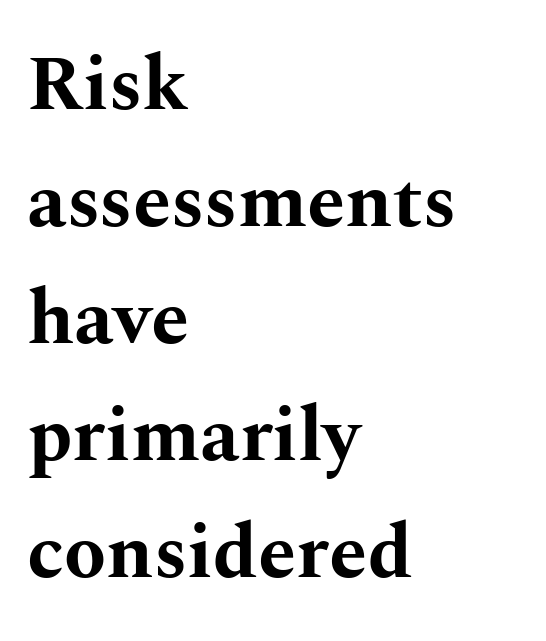
Q: Is the text bold? A: Yes.
Q: Is the text italic (slanted)? A: No, it is upright.
Q: Is the typeface a serif or a sans-serif typeface? A: Serif.
Q: Is the text underlined? A: No.
Q: How is the paragraph aligned? A: Left-aligned.
Q: Is the spacing between letters normal or unusually wide? A: Normal.
Q: Is the spacing between lines tight, normal or loose? A: Normal.
Q: Width (condensed, normal, or wide)? A: Wide.
Q: Stroke contrast? A: Medium.
Q: x-height? A: Medium.
Q: Monospaced? A: No.
